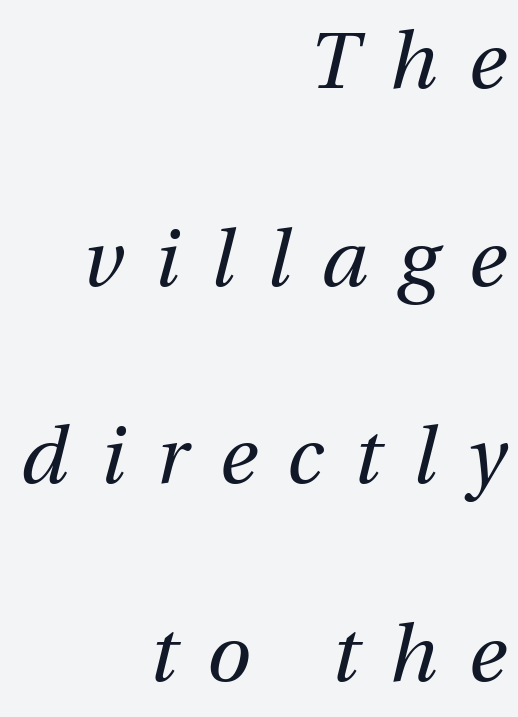
The image shows 80 px regular-weight type, italic (leaning right); set right-aligned, loose line spacing (2.47x), unusually wide letter spacing (+0.39 em), not underlined; medium stroke contrast and a medium x-height.
